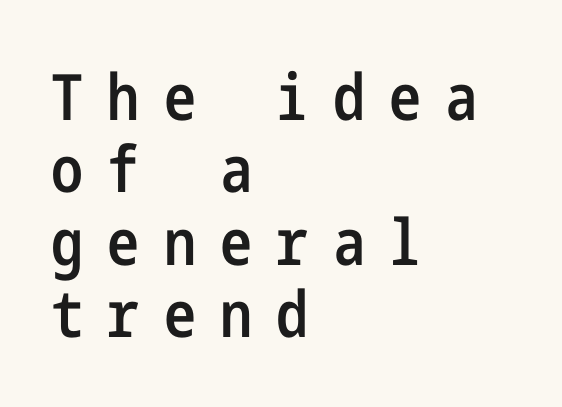
Q: Is the text bold? A: Semi-bold.
Q: Is the text italic (slanted)? A: No, it is upright.
Q: Is the typeface a serif or a sans-serif typeface? A: Sans-serif.
Q: Is the text underlined? A: No.
Q: How is the paragraph aligned? A: Left-aligned.
Q: Is the spacing between letters normal or unusually wide? A: Unusually wide.
Q: Is the spacing between lines tight, normal or loose? A: Tight.
Q: Width (condensed, normal, or wide)? A: Condensed.
Q: Stroke contrast? A: Low.
Q: x-height? A: Medium.
